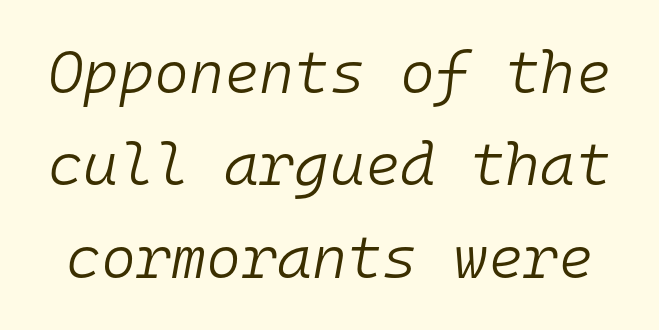
Q: Is the text bold? A: No.
Q: Is the text italic (slanted)? A: Yes, it leans right by about 10 degrees.
Q: Is the text underlined? A: No.
Q: Is the spacing between letters normal or unusually wide? A: Normal.
Q: Is the spacing between lines tight, normal or loose? A: Normal.
Q: Width (condensed, normal, or wide)? A: Normal.
Q: Stroke contrast? A: Low.
Q: x-height? A: Medium.
Q: Monospaced? A: Yes.
